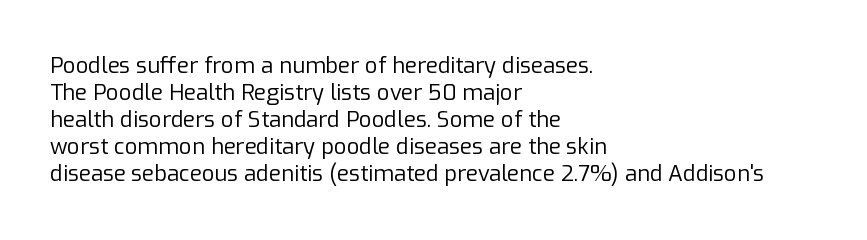
{"italic": "no", "bold": "no", "underline": "no", "align": "left", "line_spacing_ratio": 1.23, "letter_spacing": "normal", "letter_spacing_em": 0.0, "glyph_px": 22}
